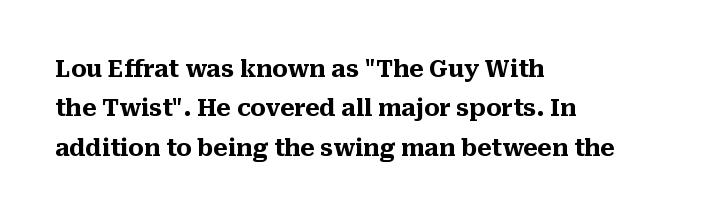
The rendering anchors every line to the left-hand side. How are the letters spaced? Ordinarily, with no added tracking. Descenders are the only things crossing below the line. Chunky letters — that's bold for sure. Style check: upright.
